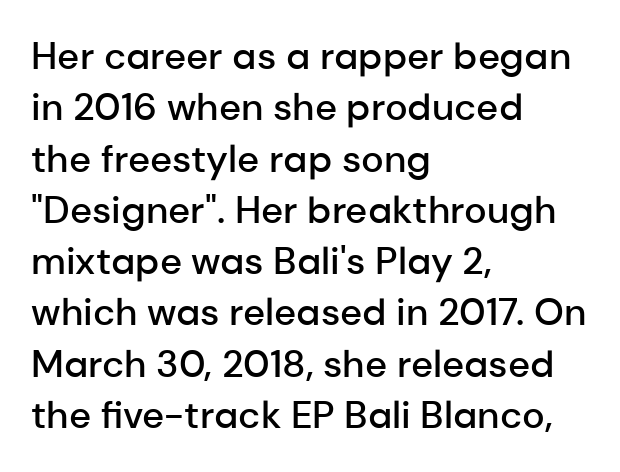
Caption: standard tracking, unaltered. In terms of letterform style, serifs are entirely absent. What's the leading like? Ordinary, nothing unusual. No italicization has been applied; the sample stays upright. These words are printed semibold, heavier than regular yet not bold. You could not count columns in this text — the font is proportionally spaced.
